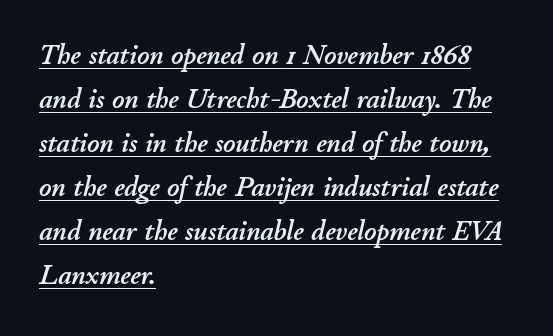
{"italic": "yes", "lean": "right", "slant_degrees": 11, "width": "normal", "stroke_contrast": "low", "x_height": "small", "monospaced": "no", "underline": "yes", "align": "left", "line_spacing": "normal", "line_spacing_ratio": 1.52, "letter_spacing": "normal", "letter_spacing_em": 0.0, "glyph_px": 29}
